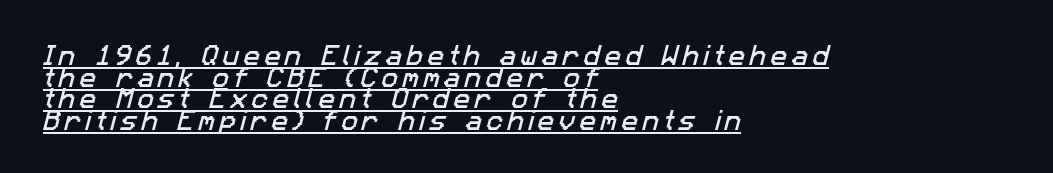
{"underline": "yes", "align": "left", "line_spacing": "tight", "line_spacing_ratio": 0.98, "letter_spacing": "wide", "letter_spacing_em": 0.2, "glyph_px": 22}
